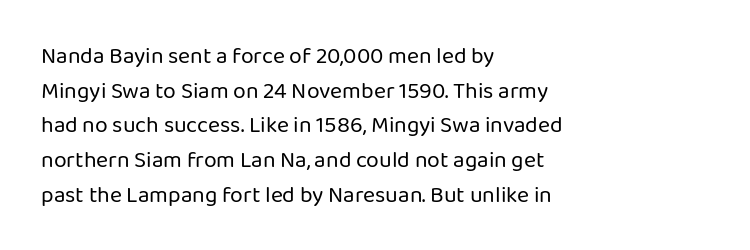
{"italic": "no", "bold": "no", "underline": "no", "align": "left", "line_spacing": "normal", "line_spacing_ratio": 1.51, "letter_spacing": "normal", "letter_spacing_em": 0.0, "glyph_px": 23}
